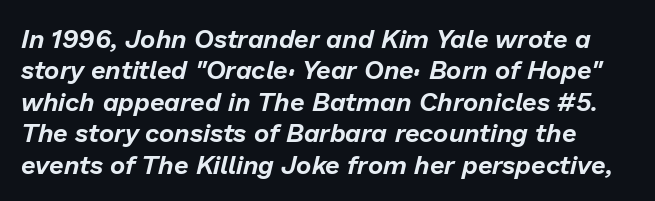
The image shows 26 px text type, italic (leaning right); set line spacing 1.21x, normal letter spacing, not underlined.
